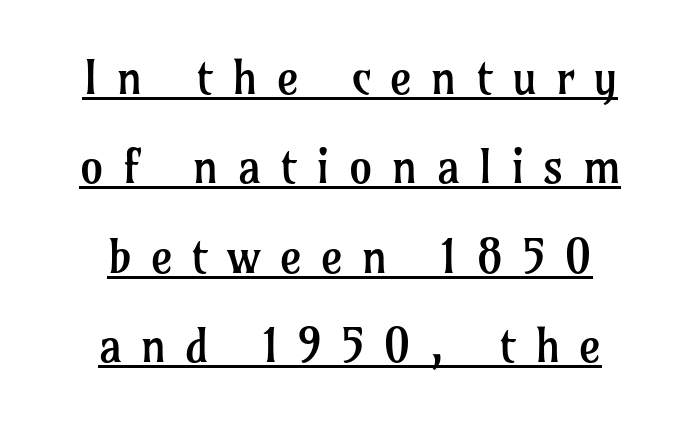
The image shows 47 px regular-weight serif type, upright; set centered, loose line spacing (1.9x), unusually wide letter spacing (+0.4 em), underlined; low stroke contrast and a medium x-height.
